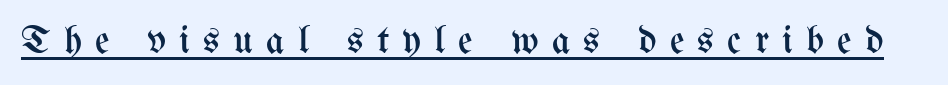
Q: Is the text bold? A: No.
Q: Is the text italic (slanted)? A: No, it is upright.
Q: Is the text underlined? A: Yes.
Q: Is the spacing between letters normal or unusually wide? A: Unusually wide.
Q: Width (condensed, normal, or wide)? A: Condensed.
Q: Stroke contrast? A: Medium.
Q: x-height? A: Medium.
Q: Monospaced? A: No.
